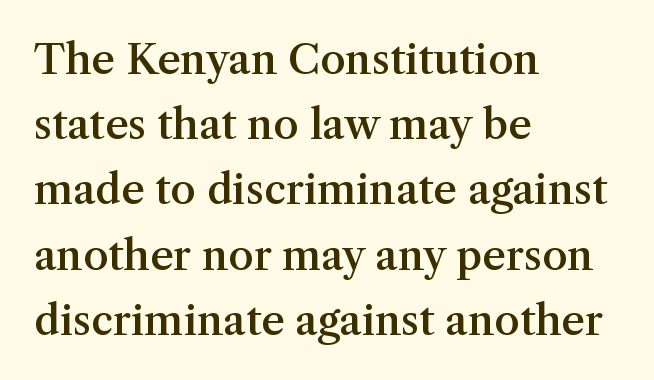
{"serif": "yes", "italic": "no", "bold": "semi", "weight": "semibold", "width": "normal", "stroke_contrast": "medium", "x_height": "medium", "monospaced": "no", "underline": "no", "align": "left", "line_spacing": "normal", "line_spacing_ratio": 1.59, "letter_spacing": "normal", "letter_spacing_em": 0.0, "glyph_px": 41}
